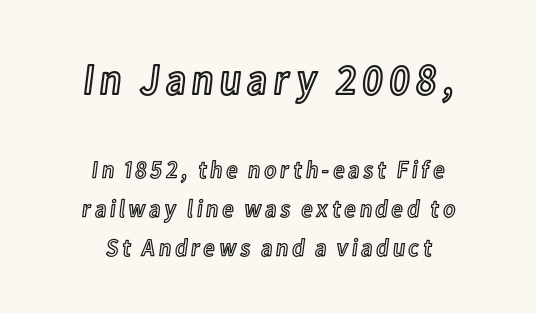
{"width": "condensed", "x_height": "medium", "monospaced": "no", "underline": "no", "align": "center", "line_spacing": "normal", "line_spacing_ratio": 1.55, "larger_block": "first", "size_ratio": 1.76, "glyph_px": 44}
